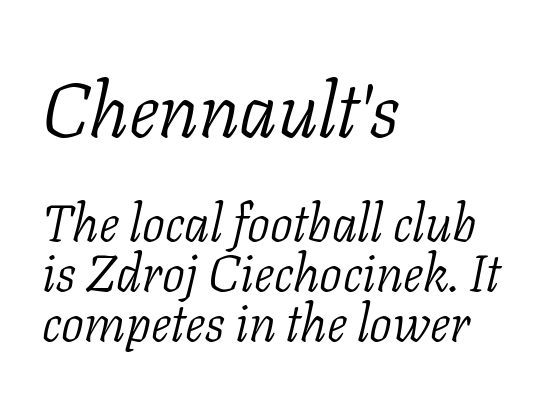
{"serif": "yes", "italic": "yes", "lean": "right", "slant_degrees": 11, "bold": "no", "weight": "light", "width": "normal", "stroke_contrast": "low", "x_height": "medium", "monospaced": "no", "underline": "no", "align": "left", "line_spacing": "tight", "line_spacing_ratio": 0.98, "letter_spacing": "normal", "letter_spacing_em": 0.0, "larger_block": "first", "size_ratio": 1.49, "glyph_px": 76}
